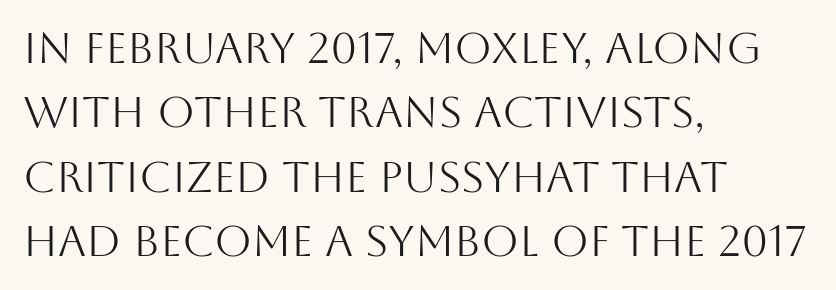
Q: Is the text bold? A: No.
Q: Is the text italic (slanted)? A: No, it is upright.
Q: Is the typeface a serif or a sans-serif typeface? A: Sans-serif.
Q: Is the text underlined? A: No.
Q: How is the paragraph aligned? A: Left-aligned.
Q: Is the spacing between letters normal or unusually wide? A: Normal.
Q: Is the spacing between lines tight, normal or loose? A: Normal.
Q: Width (condensed, normal, or wide)? A: Normal.
Q: Stroke contrast? A: Medium.
Q: x-height? A: Large.
Q: Monospaced? A: No.
